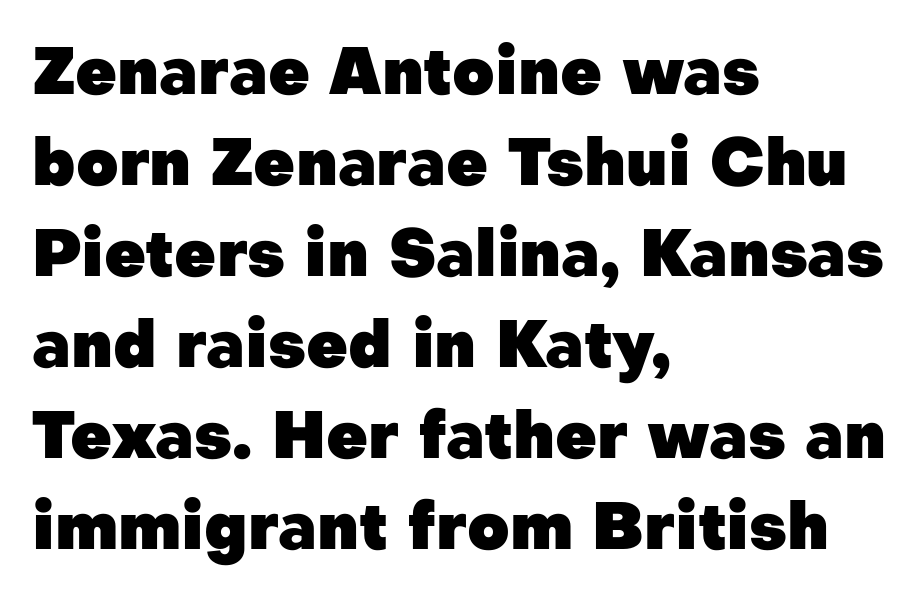
The image shows 65 px heavy sans-serif type, upright; set left-aligned, normal line spacing (1.4x), normal letter spacing, not underlined; low stroke contrast and a medium x-height.
